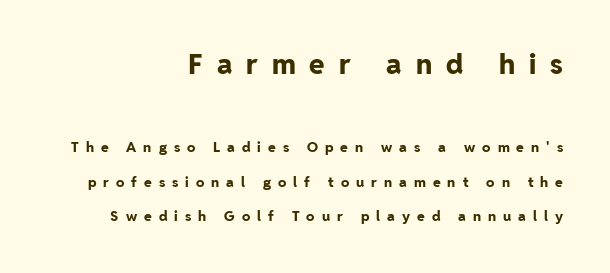
The image shows 28 px bold sans-serif type, upright; set right-aligned, loose line spacing (2.46x), unusually wide letter spacing (+0.5 em), not underlined; the first (top) block is 2.0x larger; low stroke contrast and a medium x-height.
